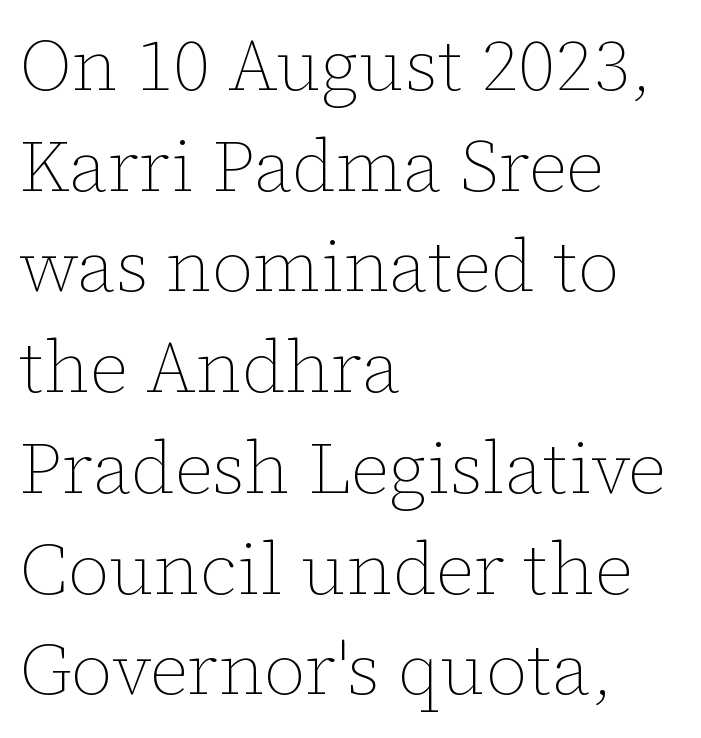
The strip under each line holds only bare page. Default kerning and tracking; the words read as compact shapes. The line-height multiplier appears to be the usual default. The passage is arranged the way most books set body copy — flush left. Proportional: the letters do not fall into vertical columns.
